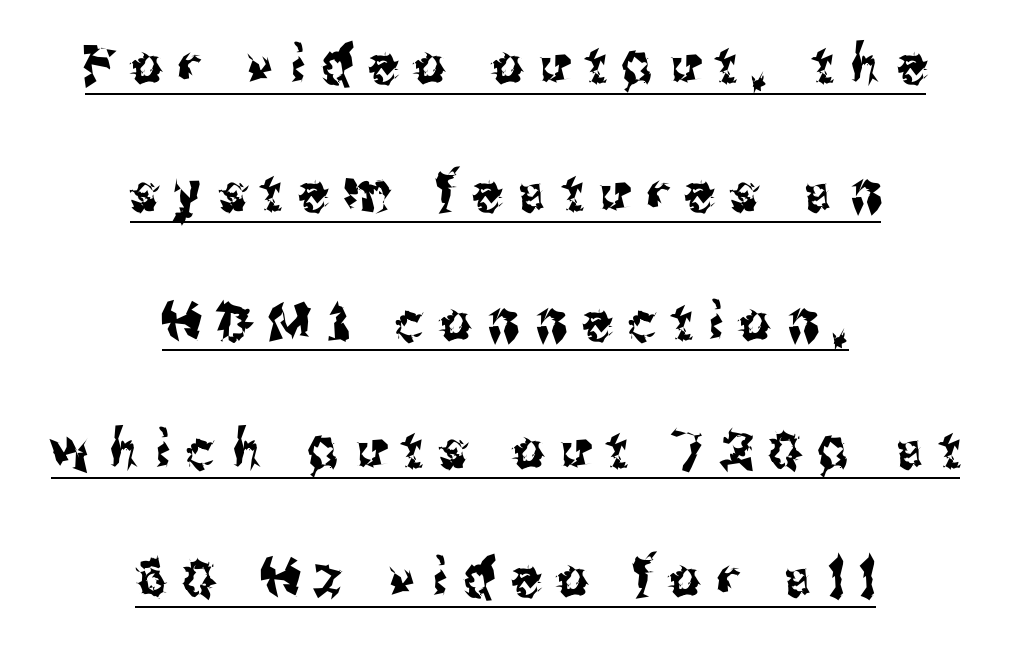
Q: Is the text italic (slanted)? A: No, it is upright.
Q: Is the typeface a serif or a sans-serif typeface? A: Sans-serif.
Q: Is the text underlined? A: Yes.
Q: How is the paragraph aligned? A: Centered.
Q: Is the spacing between letters normal or unusually wide? A: Unusually wide.
Q: Is the spacing between lines tight, normal or loose? A: Loose.
Q: Width (condensed, normal, or wide)? A: Condensed.
Q: Stroke contrast? A: Medium.
Q: x-height? A: Medium.
Q: Monospaced? A: No.
